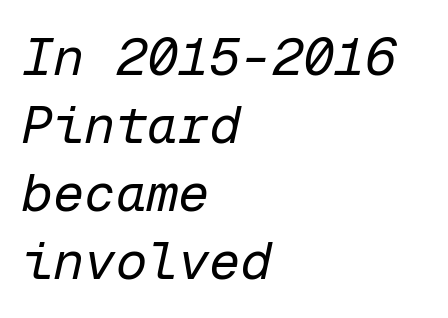
The image shows 52 px regular-weight type, italic (leaning right), monospaced; set left-aligned, normal line spacing (1.31x), normal letter spacing, not underlined; low stroke contrast and a medium x-height.
